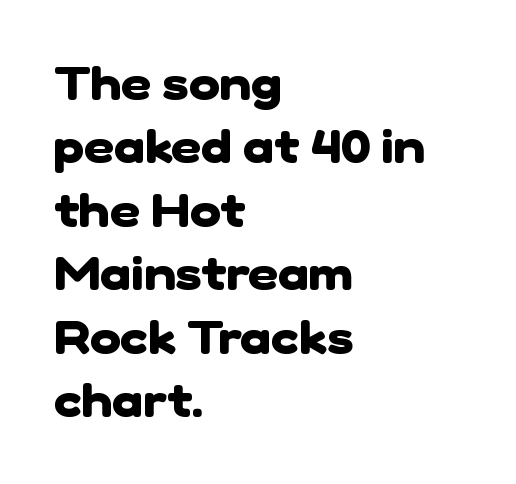
{"serif": "no", "bold": "yes", "weight": "heavy", "width": "normal", "stroke_contrast": "low", "x_height": "medium", "monospaced": "no", "underline": "no", "align": "left", "line_spacing": "normal", "line_spacing_ratio": 1.35, "letter_spacing": "normal", "letter_spacing_em": 0.0, "glyph_px": 47}
